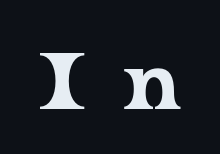
Q: Is the text italic (slanted)? A: No, it is upright.
Q: Is the typeface a serif or a sans-serif typeface? A: Serif.
Q: Is the text underlined? A: No.
Q: Is the spacing between letters normal or unusually wide? A: Unusually wide.
Q: Width (condensed, normal, or wide)? A: Wide.
Q: Stroke contrast? A: Low.
Q: x-height? A: Medium.
Q: Monospaced? A: No.
